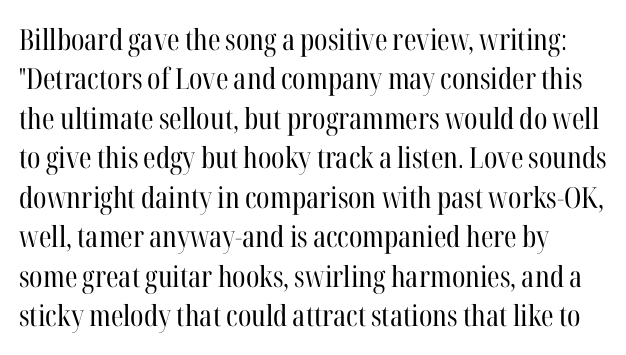
The passage shown has conventional tracking throughout. Is there any slant? The stems are plumb. Quick note: interline space is typical. The foot of each line stays bare and open.
